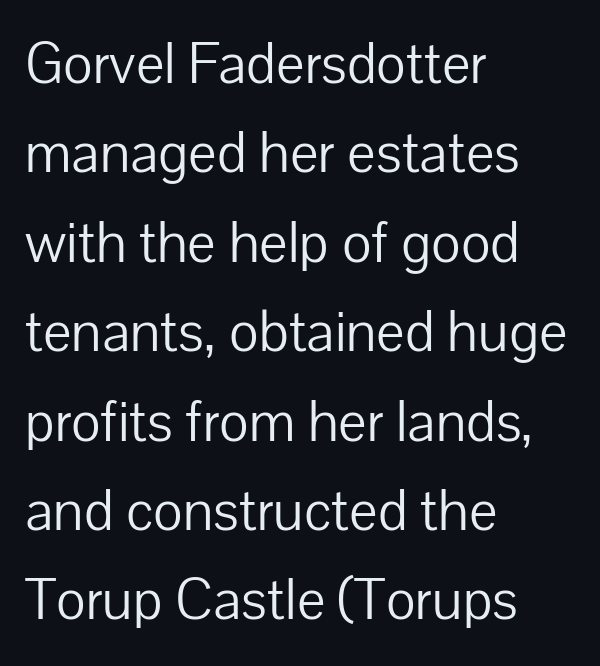
{"serif": "no", "italic": "no", "bold": "no", "weight": "light", "width": "normal", "stroke_contrast": "low", "x_height": "medium", "monospaced": "no", "underline": "no", "align": "left", "line_spacing": "normal", "line_spacing_ratio": 1.49, "letter_spacing": "normal", "letter_spacing_em": 0.0, "glyph_px": 60}
